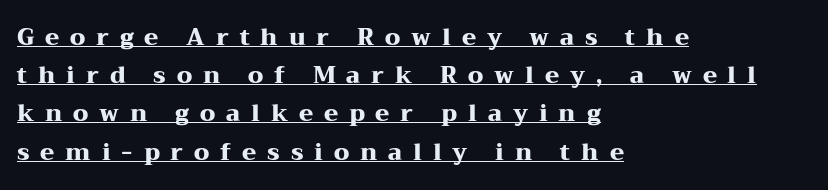
The image shows 23 px bold type, upright; set left-aligned, normal line spacing (1.66x), unusually wide letter spacing (+0.47 em), underlined.
